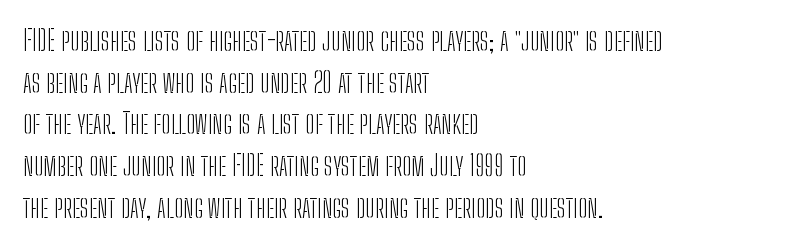
Q: Is the text bold? A: No.
Q: Is the text italic (slanted)? A: No, it is upright.
Q: Is the typeface a serif or a sans-serif typeface? A: Sans-serif.
Q: Is the text underlined? A: No.
Q: How is the paragraph aligned? A: Left-aligned.
Q: Is the spacing between letters normal or unusually wide? A: Normal.
Q: Is the spacing between lines tight, normal or loose? A: Normal.
Q: Width (condensed, normal, or wide)? A: Condensed.
Q: Stroke contrast? A: Low.
Q: x-height? A: Medium.
Q: Monospaced? A: No.
